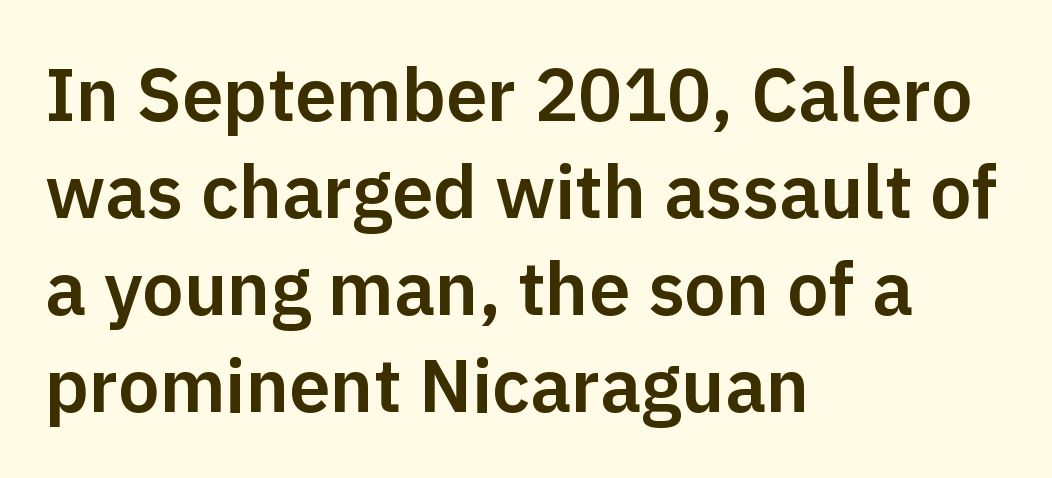
{"serif": "no", "italic": "no", "width": "normal", "stroke_contrast": "low", "x_height": "medium", "monospaced": "no", "underline": "no", "align": "left", "line_spacing": "normal", "line_spacing_ratio": 1.31, "letter_spacing": "normal", "letter_spacing_em": 0.0, "glyph_px": 74}
